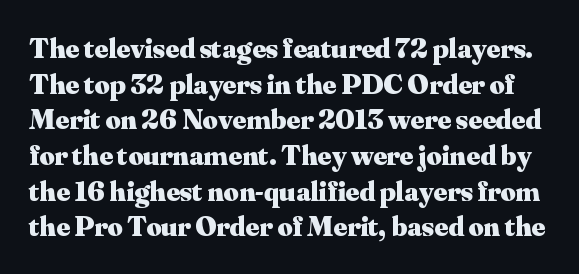
The image shows 29 px heavy serif type, upright; set line spacing 1.23x, normal letter spacing, not underlined; medium stroke contrast and a small x-height.
